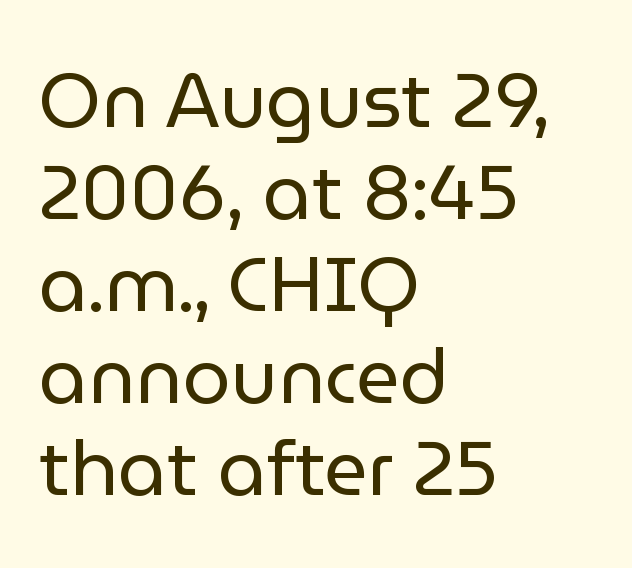
Q: Is the text bold? A: No.
Q: Is the text italic (slanted)? A: No, it is upright.
Q: Is the typeface a serif or a sans-serif typeface? A: Sans-serif.
Q: Is the text underlined? A: No.
Q: How is the paragraph aligned? A: Left-aligned.
Q: Is the spacing between letters normal or unusually wide? A: Normal.
Q: Width (condensed, normal, or wide)? A: Normal.
Q: Stroke contrast? A: Low.
Q: x-height? A: Medium.
Q: Monospaced? A: No.
